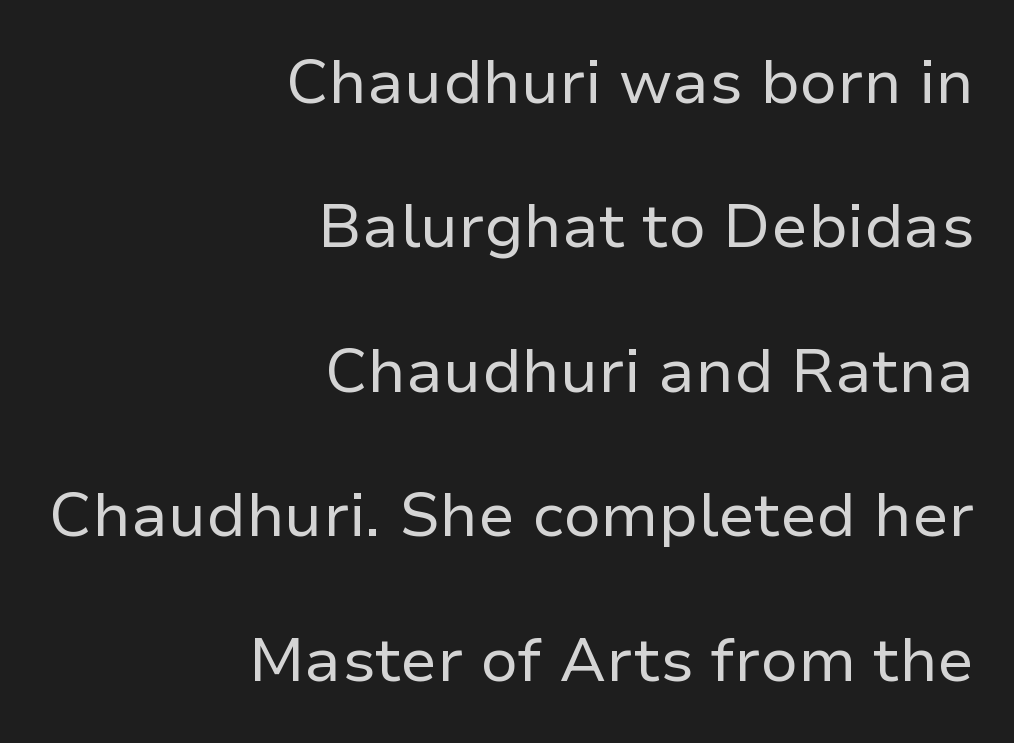
The space between consecutive lines is lavish. No heavy texture on the line: the type isn't bold. The passage shown is typed in a proportional face where columns would drift. Line ends are locked; line starts wander. A bare baseline throughout the passage.
